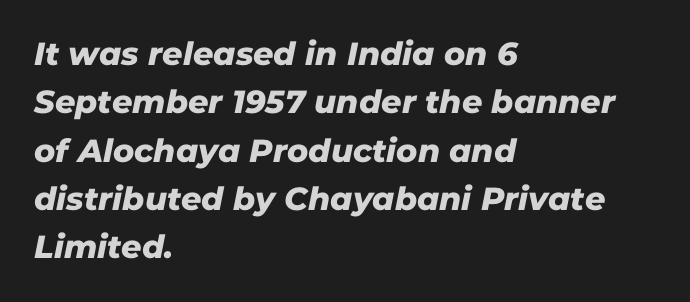
Students, note that the glyphs here touch the page at normal intervals. The ragged edge is on the right, which tells us the setting is flush left. Looks like regular typesetting: each glyph gets only the width it needs. The zone under the glyphs is completely vacant.
